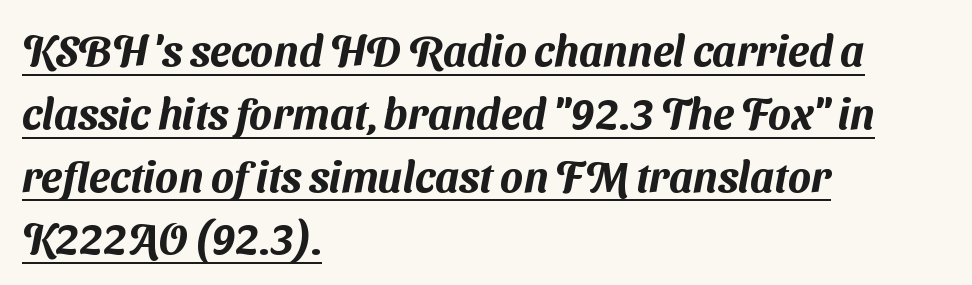
{"serif": "no", "width": "normal", "stroke_contrast": "medium", "x_height": "medium", "monospaced": "no", "underline": "yes", "align": "left", "line_spacing": "normal", "line_spacing_ratio": 1.46, "letter_spacing": "normal", "letter_spacing_em": 0.0, "glyph_px": 43}
